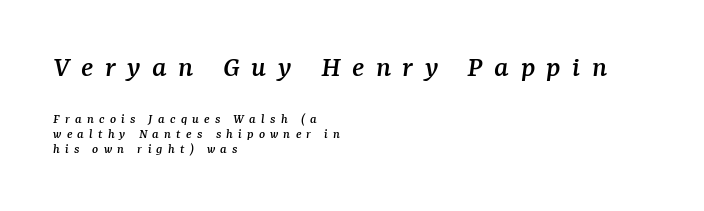
The image shows 31 px serif type, italic (leaning right); set left-aligned, tight line spacing (1.09x), unusually wide letter spacing (+0.37 em), not underlined; the first (top) block is 2.21x larger; medium stroke contrast and a medium x-height.
